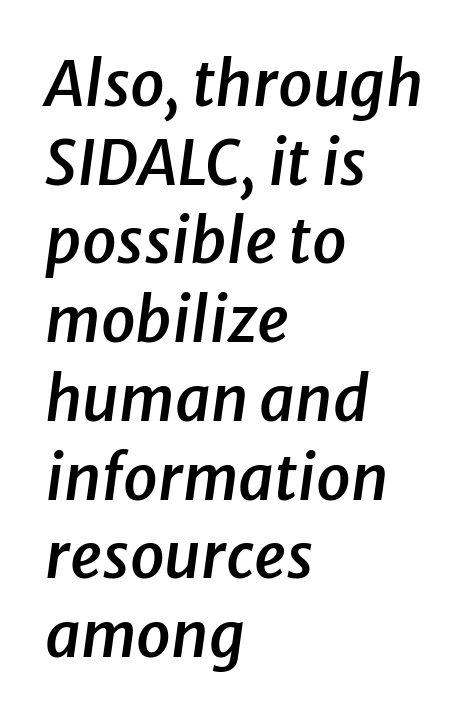
This sample has the flowing, uneven cadence of proportional lettering. Caption: standard tracking, unaltered. Plain, unruled lines of type. One-word summary of the alignment: left.
